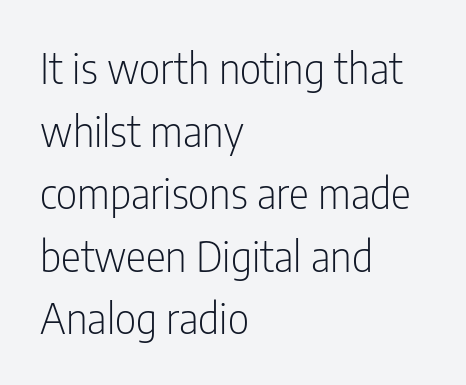
Q: Is the text bold? A: No.
Q: Is the text italic (slanted)? A: No, it is upright.
Q: Is the typeface a serif or a sans-serif typeface? A: Sans-serif.
Q: Is the text underlined? A: No.
Q: How is the paragraph aligned? A: Left-aligned.
Q: Is the spacing between letters normal or unusually wide? A: Normal.
Q: Is the spacing between lines tight, normal or loose? A: Normal.
Q: Width (condensed, normal, or wide)? A: Condensed.
Q: Stroke contrast? A: Low.
Q: x-height? A: Medium.
Q: Monospaced? A: No.
